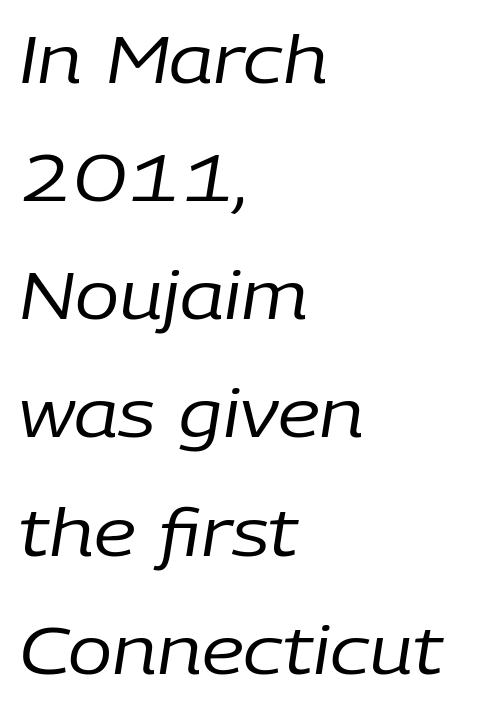
The image shows 66 px regular-weight type, italic (leaning right); set left-aligned, line spacing 1.79x, normal letter spacing, not underlined; low stroke contrast and a medium x-height.
